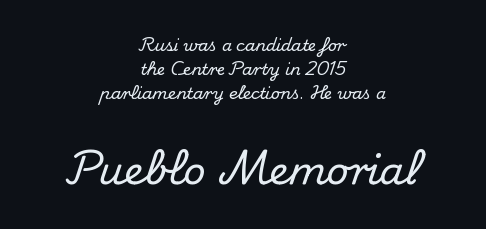
Here the designer chose a conventional face with non-uniform glyph widths. Baseline-to-baseline distance is the conventional proportion of letter height. Horizontally, the lines are justified to the midpoint only. Serif or sans? Serif — the stroke terminals have little feet. Letter spacing: default. Descenders hang freely into open space.
